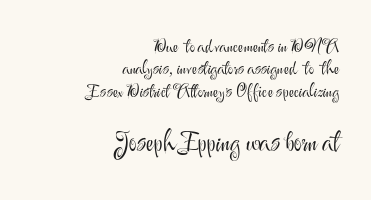
{"bold": "no", "underline": "no", "align": "right", "line_spacing": "normal", "line_spacing_ratio": 1.25, "letter_spacing": "normal", "letter_spacing_em": 0.0, "larger_block": "second", "size_ratio": 1.5, "glyph_px": 27}
